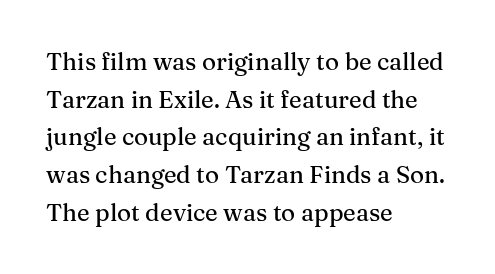
{"italic": "no", "underline": "no", "align": "left", "line_spacing": "normal", "line_spacing_ratio": 1.57, "letter_spacing": "normal", "letter_spacing_em": 0.0, "glyph_px": 24}
